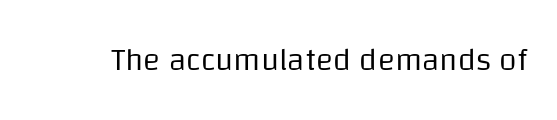
{"serif": "no", "italic": "no", "bold": "no", "weight": "regular", "width": "normal", "stroke_contrast": "low", "x_height": "large", "monospaced": "no", "underline": "no", "letter_spacing": "normal", "letter_spacing_em": 0.0, "glyph_px": 32}
